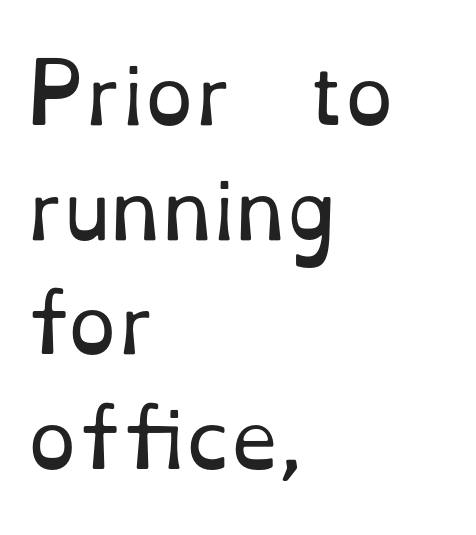
{"italic": "no", "bold": "no", "weight": "regular", "width": "normal", "stroke_contrast": "low", "x_height": "small", "monospaced": "no", "underline": "no", "align": "left", "line_spacing": "normal", "line_spacing_ratio": 1.47, "letter_spacing": "normal", "letter_spacing_em": 0.0, "glyph_px": 78}
